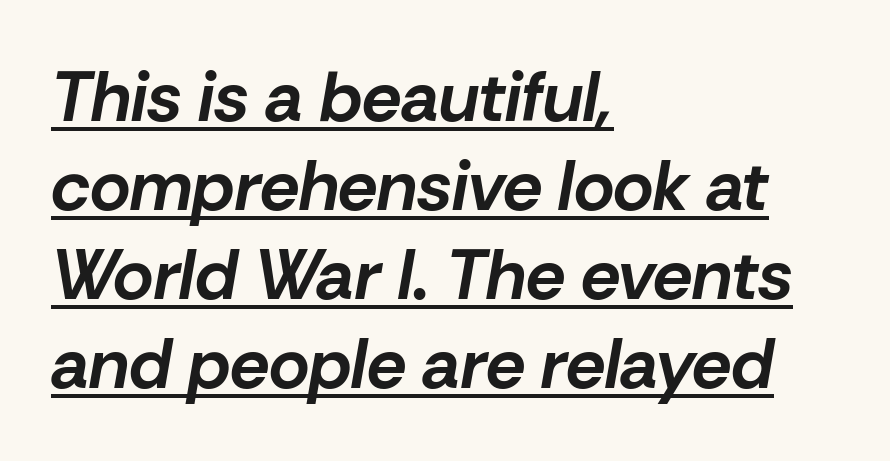
The rendering uses a bold face; every stroke is thick and dark. What stands out about the letter spacing? Nothing — it is the standard amount. Compared with undecorated copy, this sample adds a rule below the words. Vertical spacing — default. The face used here is proportionally spaced, like ordinary book or web type.
